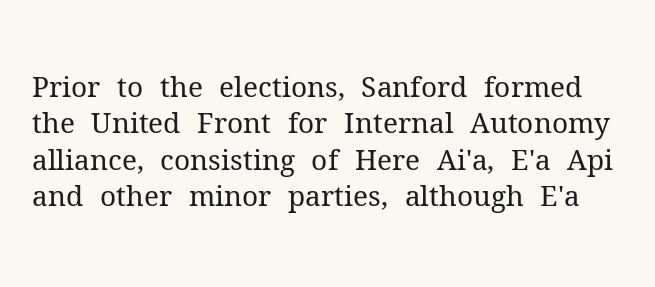
The rendering uses natural spacing where letterforms have individual widths. A typesetter would call this leading conventional body-copy spacing. Bare-footed words on every line. The font sits on the lighter half of the weight spectrum, regular included. The horizontal fit of the characters is conventional and even. Look at the bottom of the vertical strokes: they flare into serifs here.
